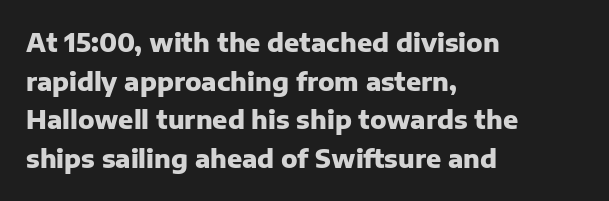
Q: Is the text bold? A: Yes.
Q: Is the text italic (slanted)? A: No, it is upright.
Q: Is the text underlined? A: No.
Q: How is the paragraph aligned? A: Left-aligned.
Q: Is the spacing between letters normal or unusually wide? A: Normal.
Q: Is the spacing between lines tight, normal or loose? A: Normal.
